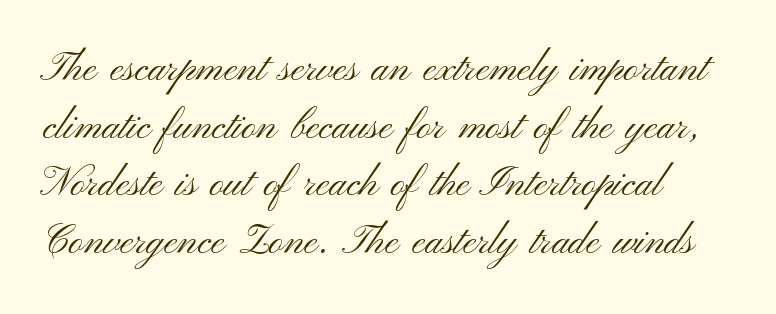
Q: Is the text bold? A: No.
Q: Is the text italic (slanted)? A: Yes.
Q: Is the typeface a serif or a sans-serif typeface? A: Sans-serif.
Q: Is the text underlined? A: No.
Q: Is the spacing between letters normal or unusually wide? A: Normal.
Q: Is the spacing between lines tight, normal or loose? A: Normal.
Q: Width (condensed, normal, or wide)? A: Wide.
Q: Stroke contrast? A: Medium.
Q: x-height? A: Small.
Q: Monospaced? A: No.
